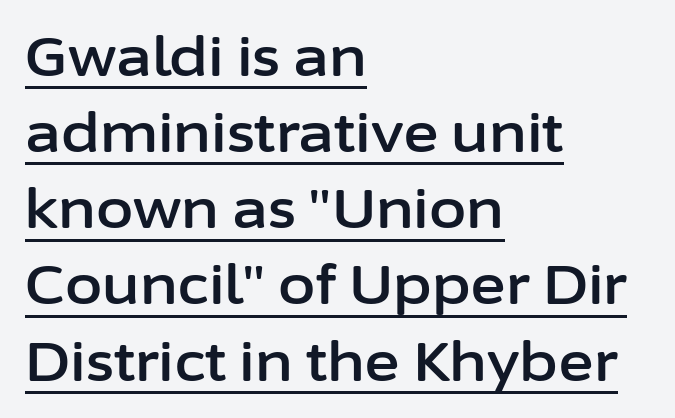
If you drew a line through each stem, it would be perfectly vertical. The rendering uses natural spacing where letterforms have individual widths. Font category for this specimen: sans-serif. Underlined type. Notice how descenders clear the ascenders below comfortably — that's standard leading. Which margin do the lines hug? The left one — the right edge is uneven.
